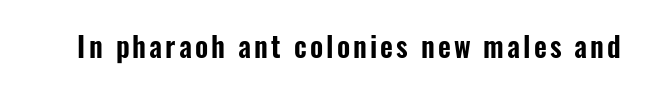
{"serif": "no", "italic": "no", "width": "condensed", "stroke_contrast": "low", "x_height": "medium", "monospaced": "no", "underline": "no", "glyph_px": 28}
